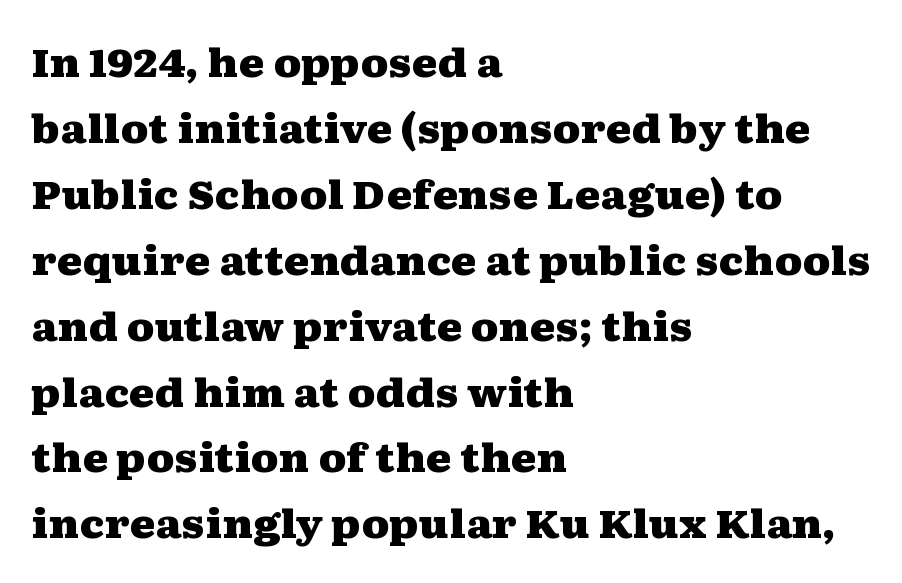
Note the varied advance widths — an 'i' is clearly narrower than an 'm'. The line-height multiplier appears to be the usual default. This is the regular roman posture of the typeface. No word sits above an underline. Compared with an ordinary text face, these strokes are far heavier — a full bold. A student would call this left alignment; a typographer would say flush left, rag right.
